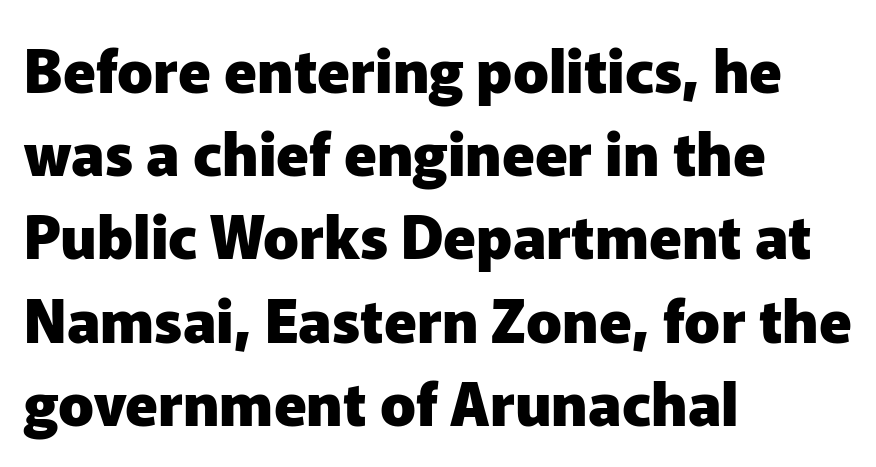
{"serif": "no", "italic": "no", "bold": "yes", "weight": "heavy", "width": "normal", "stroke_contrast": "low", "x_height": "medium", "monospaced": "no", "underline": "no", "align": "left", "line_spacing": "normal", "line_spacing_ratio": 1.41, "letter_spacing": "normal", "letter_spacing_em": 0.0, "glyph_px": 59}
